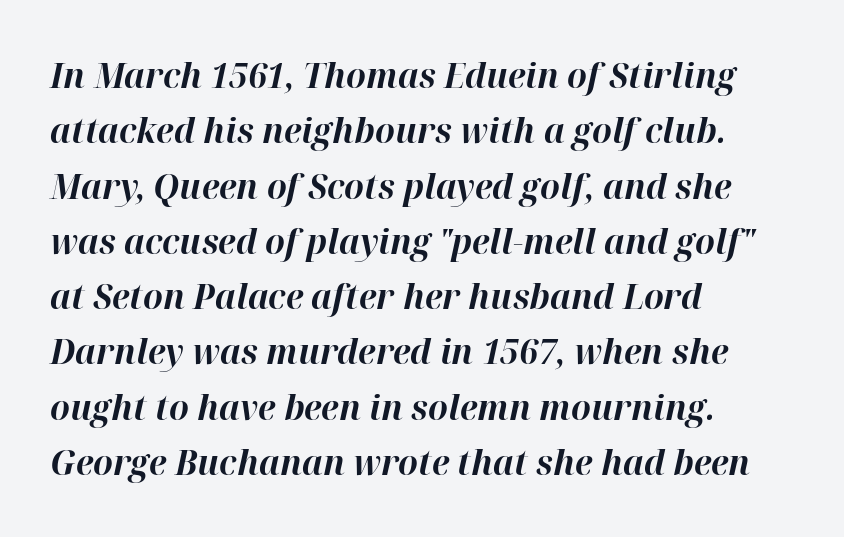
{"italic": "yes", "lean": "right", "slant_degrees": 12, "bold": "yes", "weight": "bold", "width": "normal", "stroke_contrast": "high", "x_height": "medium", "monospaced": "no", "underline": "no", "align": "left", "line_spacing": "normal", "line_spacing_ratio": 1.58, "letter_spacing": "normal", "letter_spacing_em": 0.0, "glyph_px": 35}
